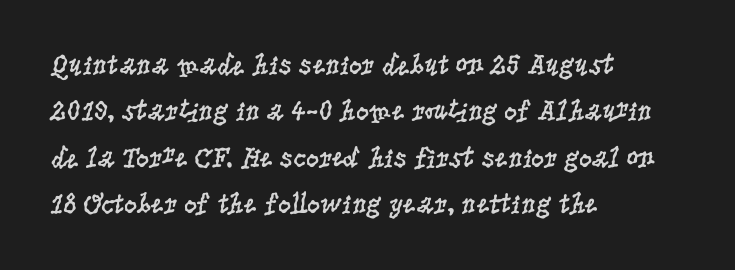
Notice how descenders clear the ascenders below comfortably — that's standard leading. The words here are not underlined. The gaps between neighbouring characters are ordinary and unremarkable. The text was rendered using a seriffed face with decorative stroke endings.
